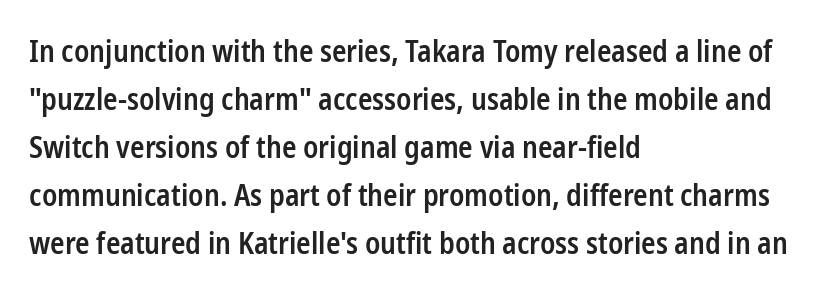
{"serif": "no", "italic": "no", "bold": "semi", "weight": "semibold", "width": "condensed", "stroke_contrast": "low", "x_height": "medium", "monospaced": "no", "underline": "no", "align": "left", "line_spacing": "normal", "line_spacing_ratio": 1.6, "letter_spacing": "normal", "letter_spacing_em": 0.0, "glyph_px": 30}
